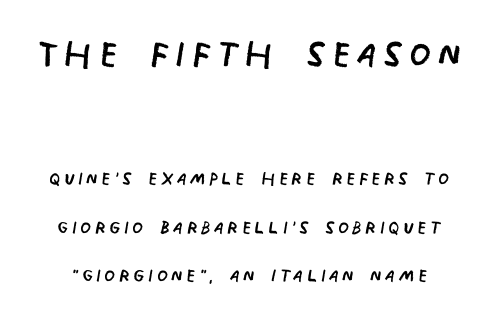
The image shows 50 px regular-weight, condensed sans-serif type; set loose line spacing (1.93x), not underlined; the first (top) block is 2.0x larger; low stroke contrast and a large x-height.
